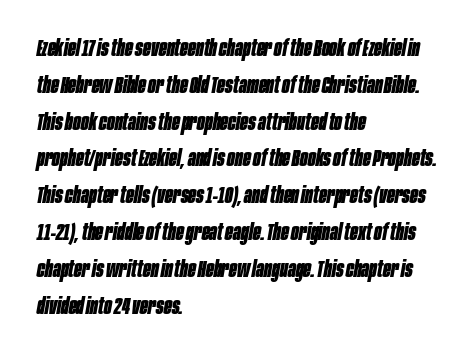
{"italic": "yes", "lean": "right", "slant_degrees": 10, "bold": "yes", "underline": "no", "align": "left", "line_spacing": "normal", "line_spacing_ratio": 1.6, "letter_spacing": "normal", "letter_spacing_em": 0.0, "glyph_px": 23}
